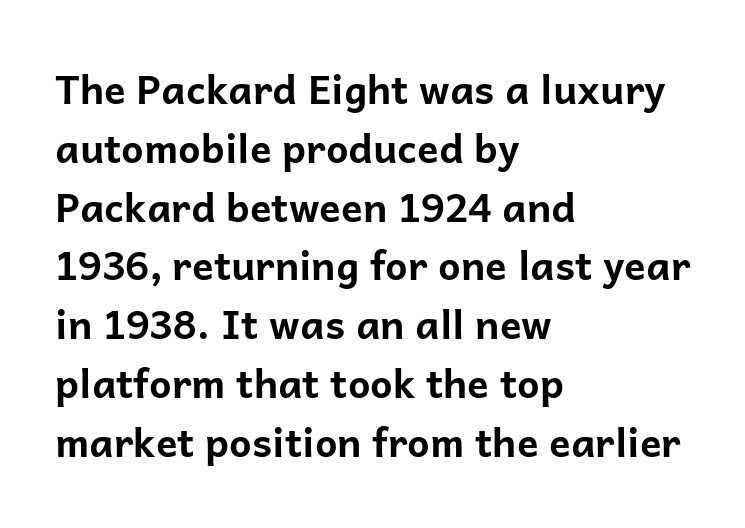
{"serif": "no", "italic": "no", "bold": "yes", "weight": "bold", "width": "normal", "stroke_contrast": "low", "x_height": "medium", "monospaced": "no", "underline": "no", "align": "left", "line_spacing": "normal", "line_spacing_ratio": 1.47, "letter_spacing": "normal", "letter_spacing_em": 0.0, "glyph_px": 40}
